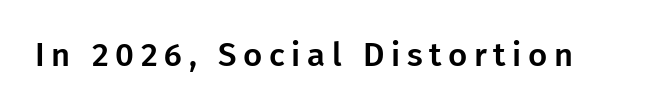
Q: Is the text italic (slanted)? A: No, it is upright.
Q: Is the typeface a serif or a sans-serif typeface? A: Sans-serif.
Q: Is the text underlined? A: No.
Q: Is the spacing between letters normal or unusually wide? A: Unusually wide.
Q: Width (condensed, normal, or wide)? A: Normal.
Q: Stroke contrast? A: Low.
Q: x-height? A: Medium.
Q: Monospaced? A: No.
